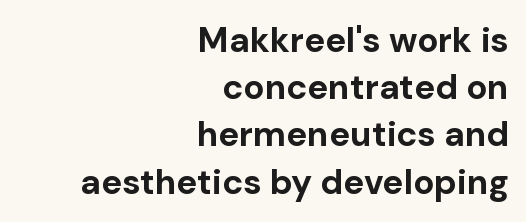
Q: Is the text bold? A: Yes.
Q: Is the text italic (slanted)? A: No, it is upright.
Q: Is the typeface a serif or a sans-serif typeface? A: Sans-serif.
Q: Is the text underlined? A: No.
Q: How is the paragraph aligned? A: Right-aligned.
Q: Is the spacing between letters normal or unusually wide? A: Normal.
Q: Is the spacing between lines tight, normal or loose? A: Normal.
Q: Width (condensed, normal, or wide)? A: Normal.
Q: Stroke contrast? A: Low.
Q: x-height? A: Medium.
Q: Monospaced? A: No.
